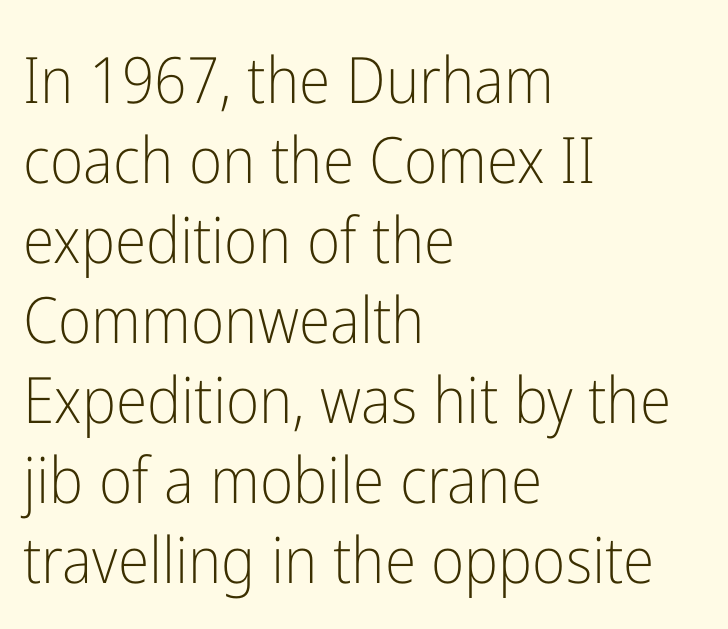
{"serif": "no", "italic": "no", "bold": "no", "weight": "light", "width": "condensed", "stroke_contrast": "low", "x_height": "medium", "monospaced": "no", "underline": "no", "align": "left", "line_spacing": "normal", "line_spacing_ratio": 1.25, "letter_spacing": "normal", "letter_spacing_em": 0.0, "glyph_px": 64}
